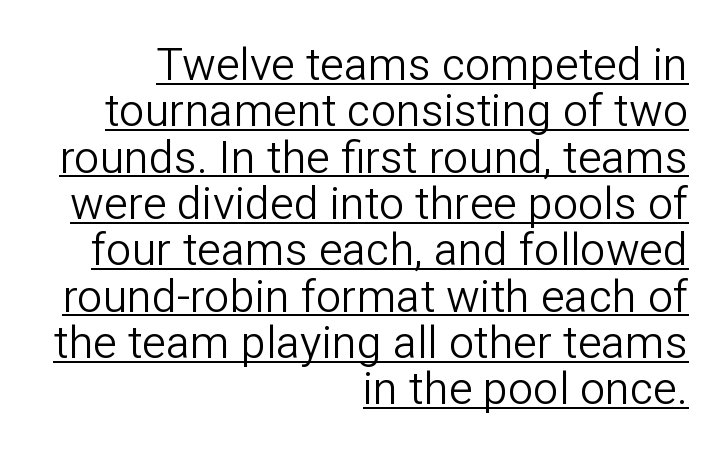
Q: Is the text bold? A: No.
Q: Is the text italic (slanted)? A: No, it is upright.
Q: Is the typeface a serif or a sans-serif typeface? A: Sans-serif.
Q: Is the text underlined? A: Yes.
Q: How is the paragraph aligned? A: Right-aligned.
Q: Is the spacing between letters normal or unusually wide? A: Normal.
Q: Is the spacing between lines tight, normal or loose? A: Tight.
Q: Width (condensed, normal, or wide)? A: Normal.
Q: Stroke contrast? A: Low.
Q: x-height? A: Medium.
Q: Monospaced? A: No.
